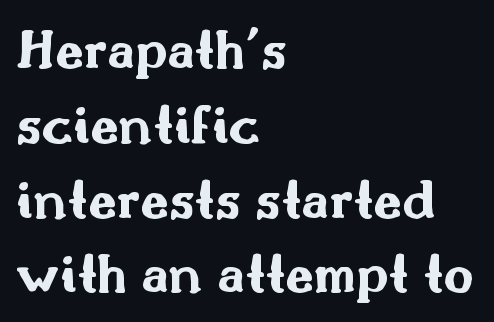
Ascenders rise straight up at ninety degrees. The face used here is proportionally spaced, like ordinary book or web type. The passage is arranged the way most books set body copy — flush left. The zone under the glyphs is completely vacant.
